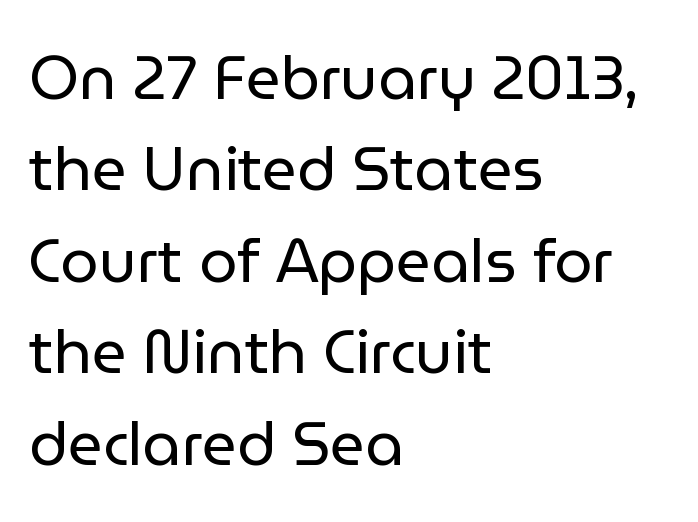
{"serif": "no", "italic": "no", "bold": "no", "weight": "regular", "width": "normal", "stroke_contrast": "low", "x_height": "medium", "monospaced": "no", "underline": "no", "align": "left", "line_spacing": "normal", "line_spacing_ratio": 1.5, "letter_spacing": "normal", "letter_spacing_em": 0.0, "glyph_px": 61}
